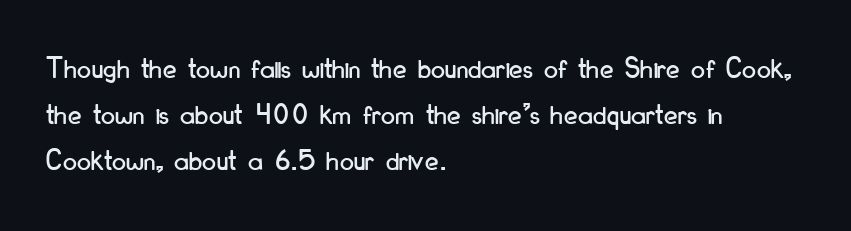
{"serif": "no", "italic": "no", "width": "condensed", "stroke_contrast": "low", "x_height": "small", "monospaced": "no", "underline": "no", "align": "left", "line_spacing": "normal", "line_spacing_ratio": 1.49, "letter_spacing": "normal", "letter_spacing_em": 0.0, "glyph_px": 31}
